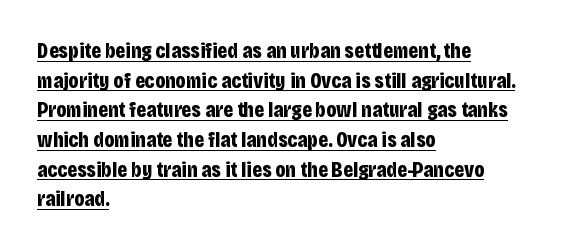
The image shows 22 px bold type, upright; set left-aligned, normal line spacing (1.35x), normal letter spacing, underlined.
